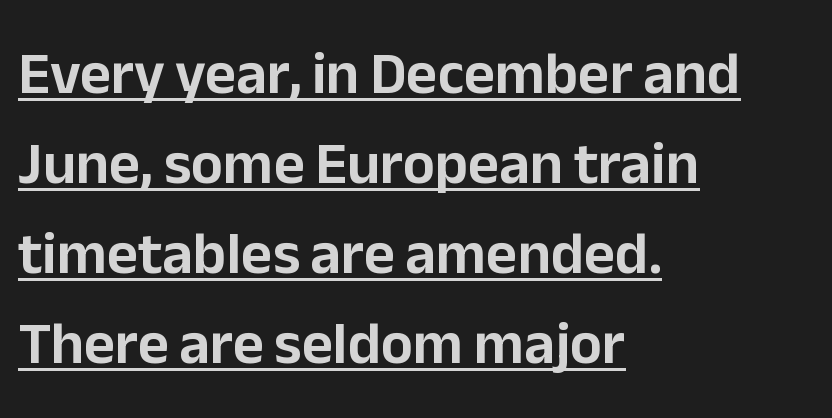
There is no visible air inserted between adjacent glyphs. A typesetter would mark this as roman, not italic. A continuous stroke trails under the words, as in a hyperlink. A typesetter would call this proportional, since set widths differ per character. Whoever set this chose a conventional vertical rhythm.
